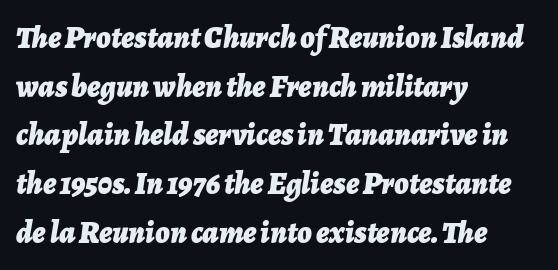
{"italic": "yes", "lean": "right", "slant_degrees": 7, "bold": "yes", "weight": "bold", "width": "normal", "stroke_contrast": "low", "x_height": "medium", "monospaced": "no", "underline": "no", "align": "left", "line_spacing": "normal", "line_spacing_ratio": 1.57, "letter_spacing": "normal", "letter_spacing_em": 0.0, "glyph_px": 31}
